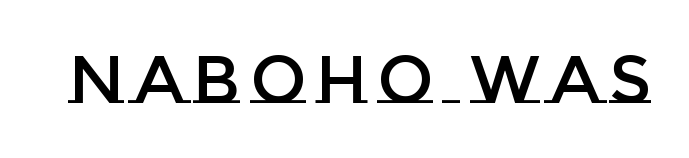
{"italic": "no", "width": "normal", "stroke_contrast": "low", "x_height": "large", "monospaced": "no", "underline": "no", "glyph_px": 67}
